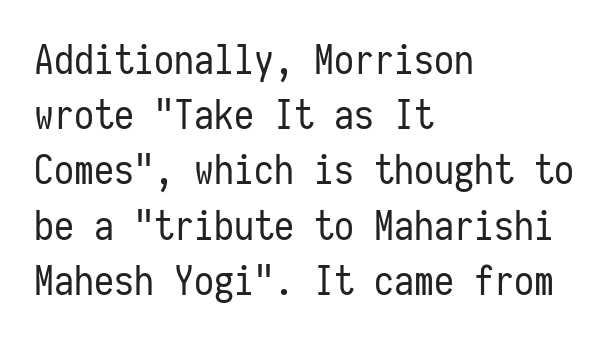
{"serif": "no", "italic": "no", "bold": "no", "weight": "regular", "width": "condensed", "stroke_contrast": "low", "x_height": "medium", "monospaced": "yes", "underline": "no", "align": "left", "line_spacing": "normal", "line_spacing_ratio": 1.38, "letter_spacing": "normal", "letter_spacing_em": 0.0, "glyph_px": 40}
